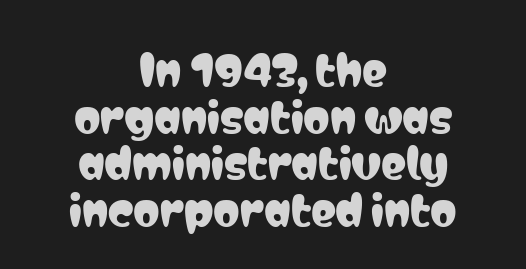
The image shows 42 px condensed sans-serif type, upright; set centered, tight line spacing (1.11x), normal letter spacing, not underlined; low stroke contrast and a medium x-height.
